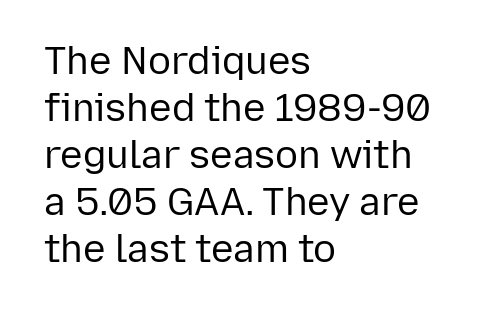
Q: Is the text bold? A: No.
Q: Is the text italic (slanted)? A: No, it is upright.
Q: Is the typeface a serif or a sans-serif typeface? A: Sans-serif.
Q: Is the text underlined? A: No.
Q: How is the paragraph aligned? A: Left-aligned.
Q: Is the spacing between letters normal or unusually wide? A: Normal.
Q: Width (condensed, normal, or wide)? A: Normal.
Q: Stroke contrast? A: Low.
Q: x-height? A: Medium.
Q: Monospaced? A: No.
